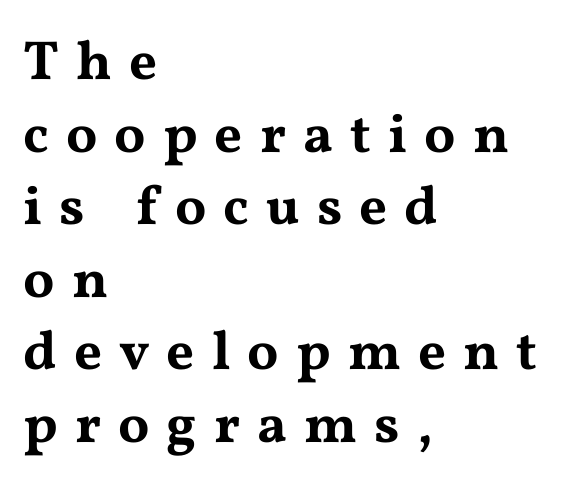
{"serif": "yes", "italic": "no", "width": "wide", "stroke_contrast": "medium", "x_height": "medium", "monospaced": "no", "underline": "no", "align": "left", "line_spacing": "normal", "line_spacing_ratio": 1.32, "letter_spacing": "wide", "letter_spacing_em": 0.31, "glyph_px": 55}
